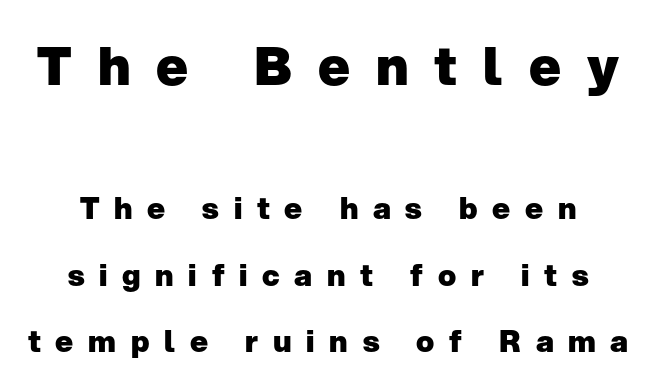
{"serif": "no", "italic": "no", "bold": "yes", "weight": "heavy", "width": "normal", "stroke_contrast": "low", "x_height": "medium", "monospaced": "no", "underline": "no", "line_spacing": "loose", "line_spacing_ratio": 2.22, "letter_spacing": "wide", "letter_spacing_em": 0.49, "larger_block": "first", "size_ratio": 1.77, "glyph_px": 53}
